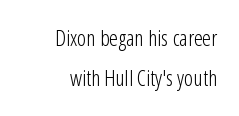
The image shows 22 px text type, upright; set right-aligned, line spacing 1.83x, normal letter spacing, not underlined.
